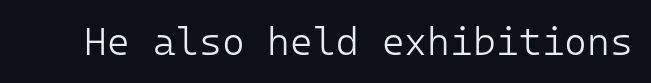
Q: Is the text bold? A: No.
Q: Is the text italic (slanted)? A: No, it is upright.
Q: Is the typeface a serif or a sans-serif typeface? A: Sans-serif.
Q: Is the text underlined? A: No.
Q: Is the spacing between letters normal or unusually wide? A: Normal.
Q: Width (condensed, normal, or wide)? A: Normal.
Q: Stroke contrast? A: Low.
Q: x-height? A: Medium.
Q: Monospaced? A: Yes.
